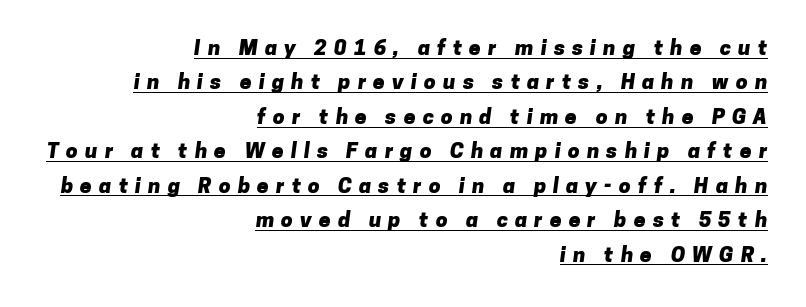
{"bold": "yes", "underline": "yes", "align": "right", "line_spacing": "normal", "line_spacing_ratio": 1.64, "letter_spacing": "wide", "letter_spacing_em": 0.34, "glyph_px": 21}
